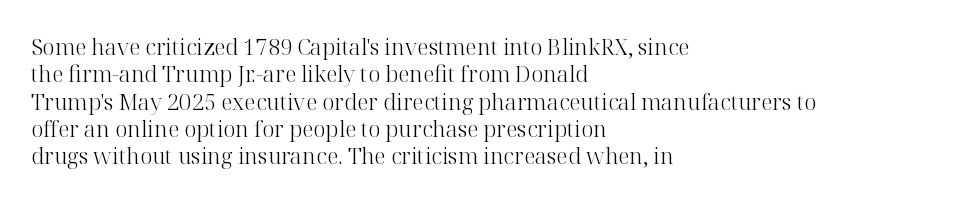
Q: Is the text bold? A: No.
Q: Is the text italic (slanted)? A: No, it is upright.
Q: Is the text underlined? A: No.
Q: How is the paragraph aligned? A: Left-aligned.
Q: Is the spacing between letters normal or unusually wide? A: Normal.
